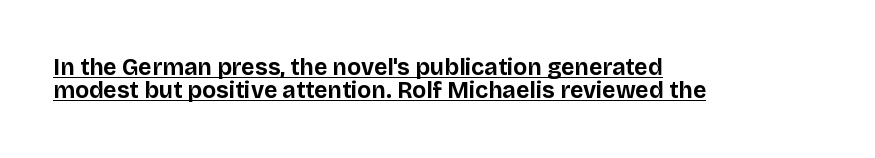
{"italic": "no", "bold": "yes", "underline": "yes", "align": "left", "line_spacing": "tight", "line_spacing_ratio": 0.98, "letter_spacing": "normal", "letter_spacing_em": 0.0, "glyph_px": 23}
